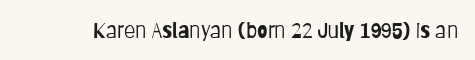
{"italic": "no", "bold": "no", "underline": "no", "letter_spacing": "normal", "letter_spacing_em": 0.0, "glyph_px": 21}
